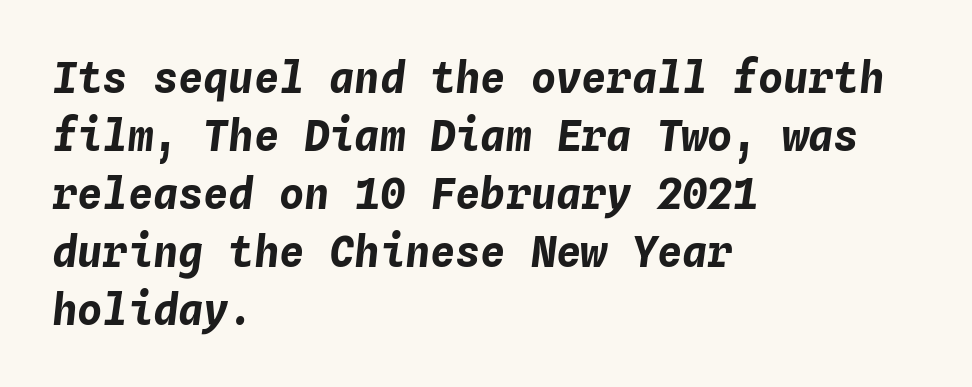
The image shows 42 px bold type, italic (leaning right), monospaced; set left-aligned, normal line spacing (1.38x), normal letter spacing, not underlined; low stroke contrast and a medium x-height.
